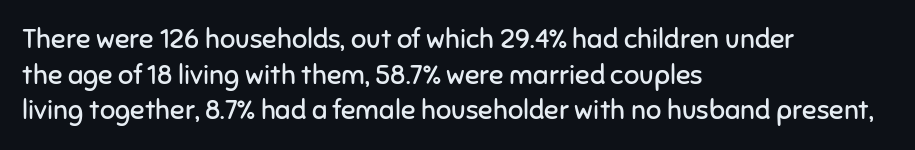
Notice how descenders clear the ascenders below comfortably — that's standard leading. Rule under the text: the space is simply empty. This rendering uses left alignment, leaving the right contour irregular. The type sits square on the baseline with zero lean. The font sits on the lighter half of the weight spectrum, regular included. The gaps between neighbouring characters are ordinary and unremarkable.
